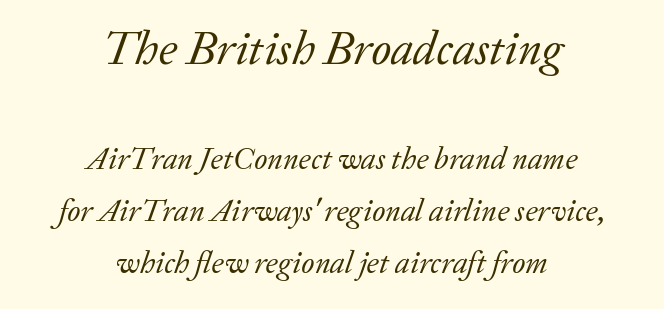
Whoever set this chose a conventional vertical rhythm. Which chunk is bigger? The first one — the top block dwarfs the bottom. Little horizontal feet cap the strokes, marking this as serif type. Compared with typical body copy, the letter spacing here is the same. One-word summary of the alignment: center. You could not count columns in this text — the font is proportionally spaced.
